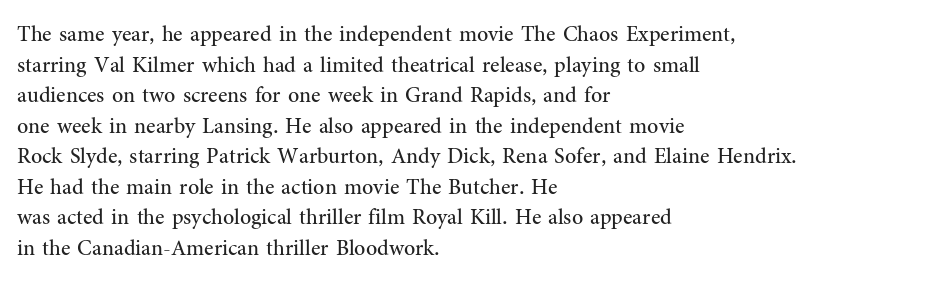
Here the glyphs are tracked normally, forming tight word shapes. This sample keeps an unexceptional amount of space between lines. Every character sits straight up, as roman type does. Each stroke keeps to a modest, everyday thickness or less. This rendering uses left alignment, leaving the right contour irregular. Descenders are the only things crossing below the line.
